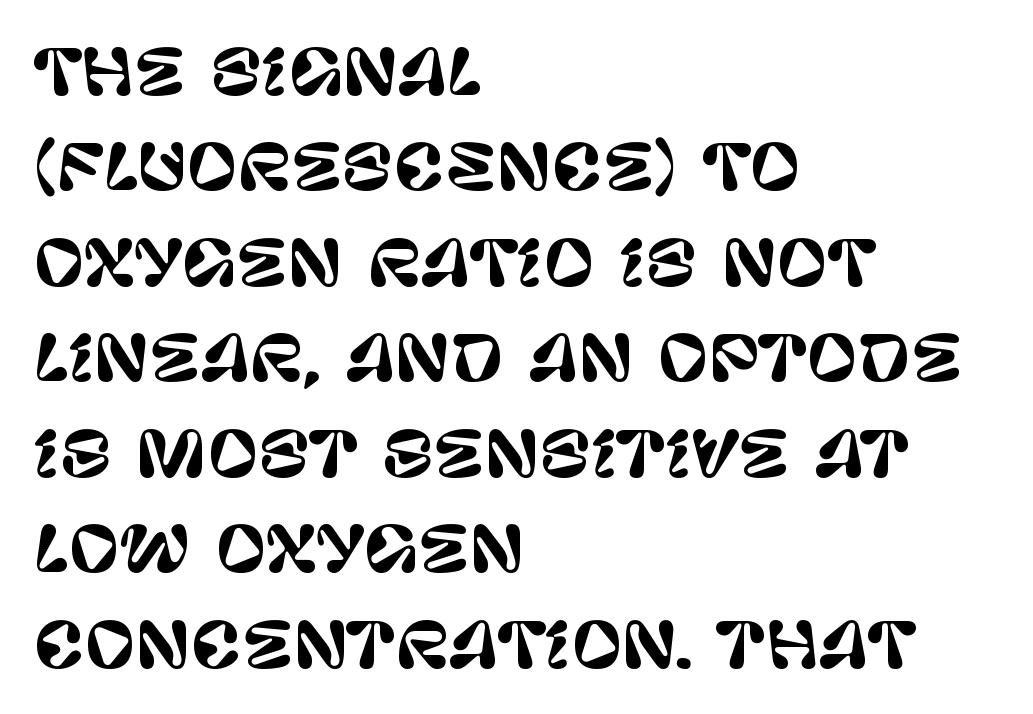
{"serif": "no", "width": "normal", "stroke_contrast": "low", "x_height": "large", "monospaced": "no", "underline": "no", "align": "left", "line_spacing": "normal", "line_spacing_ratio": 1.54, "letter_spacing": "normal", "letter_spacing_em": 0.0, "glyph_px": 62}
